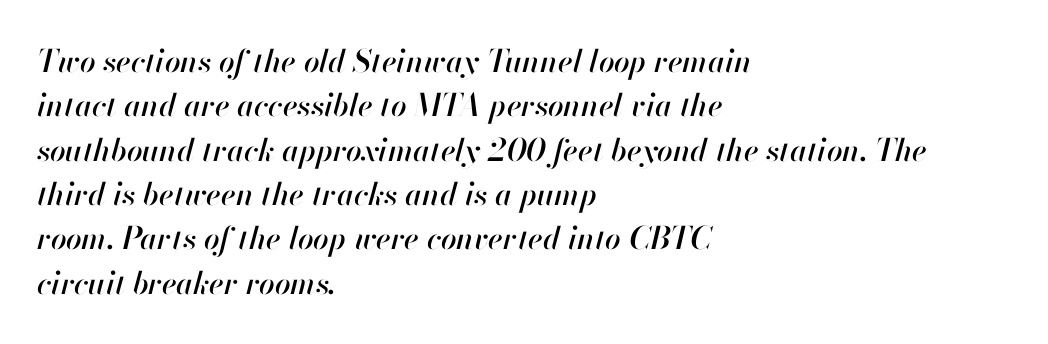
The image shows 31 px text type, italic (leaning right); set left-aligned, normal line spacing (1.43x), normal letter spacing, not underlined; high stroke contrast and a small x-height.
